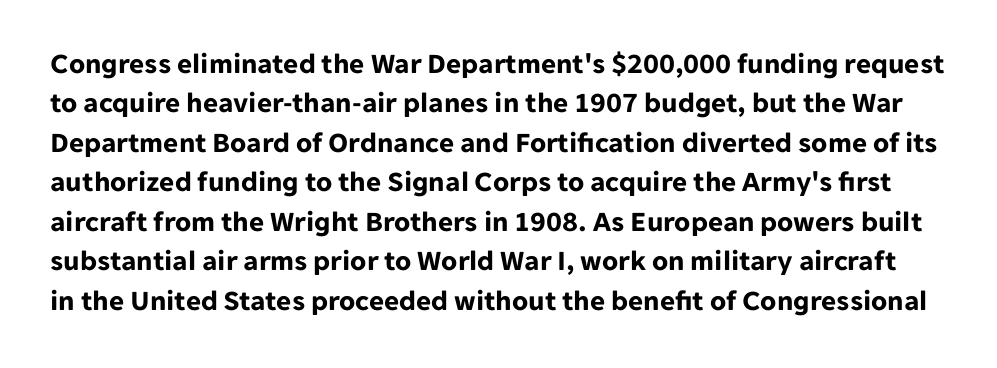
Q: Is the text bold? A: Yes.
Q: Is the text italic (slanted)? A: No, it is upright.
Q: Is the typeface a serif or a sans-serif typeface? A: Sans-serif.
Q: Is the text underlined? A: No.
Q: Is the spacing between letters normal or unusually wide? A: Normal.
Q: Is the spacing between lines tight, normal or loose? A: Normal.
Q: Width (condensed, normal, or wide)? A: Normal.
Q: Stroke contrast? A: Low.
Q: x-height? A: Medium.
Q: Monospaced? A: No.
